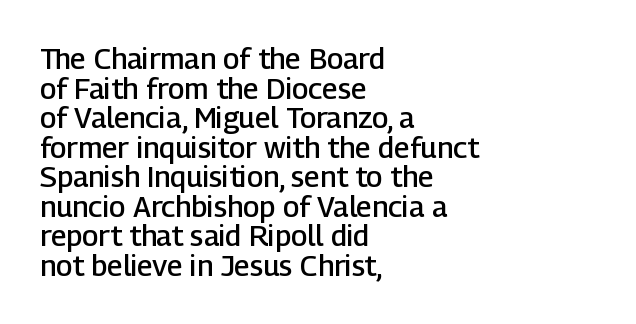
{"serif": "no", "italic": "no", "bold": "semi", "weight": "semibold", "width": "normal", "stroke_contrast": "low", "x_height": "medium", "monospaced": "no", "underline": "no", "align": "left", "line_spacing": "tight", "line_spacing_ratio": 1.02, "letter_spacing": "normal", "letter_spacing_em": 0.0, "glyph_px": 29}
